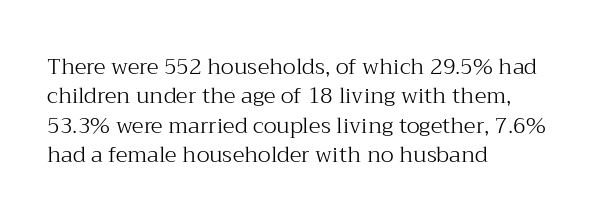
The image shows 22 px text type, upright; set left-aligned, normal line spacing (1.34x), normal letter spacing, not underlined.
